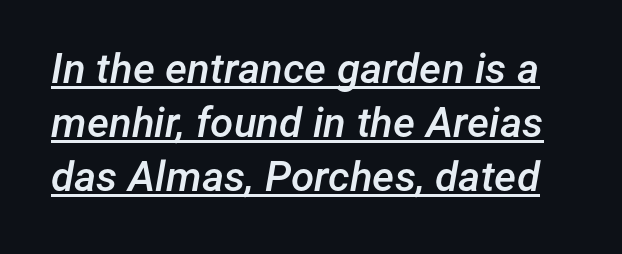
The image shows 42 px semibold type, italic (leaning right); set normal line spacing (1.29x), normal letter spacing, underlined; low stroke contrast and a medium x-height.
